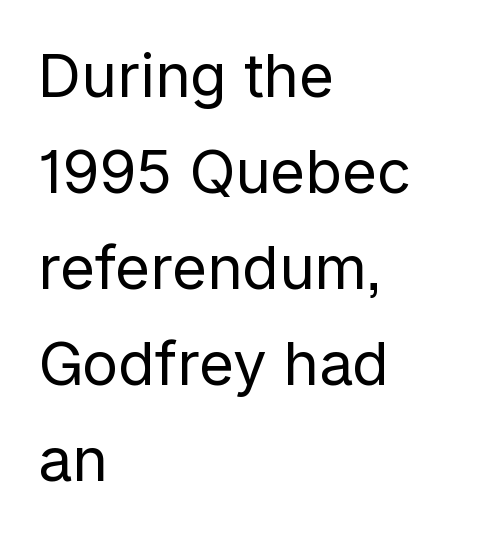
Posture: upright roman. Nobody touched the tracking dial on this one. Clear beneath every line of the passage. Weight class: somewhere from thin through regular. The glyphs in this specimen are sans serif. Normally led — the rows are evenly, conventionally spaced.
